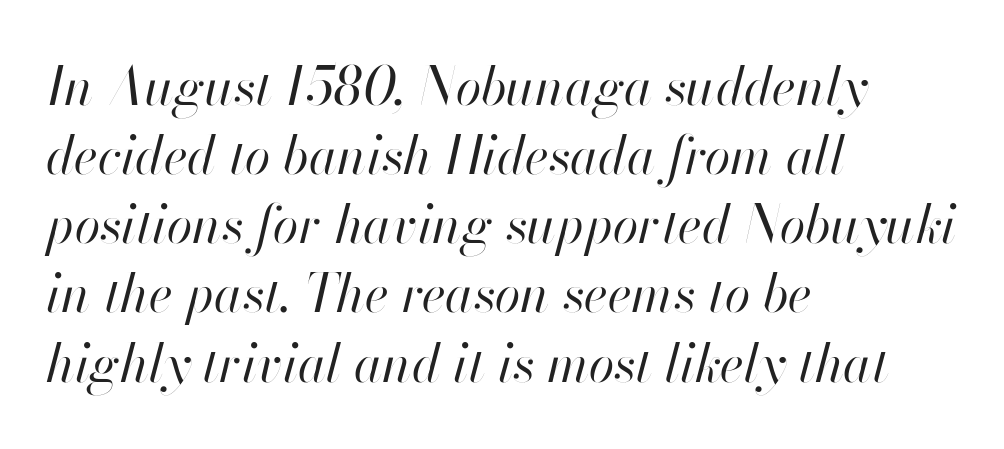
The image shows 52 px regular-weight type, italic (leaning right); set left-aligned, normal line spacing (1.33x), normal letter spacing, not underlined; high stroke contrast and a small x-height.
